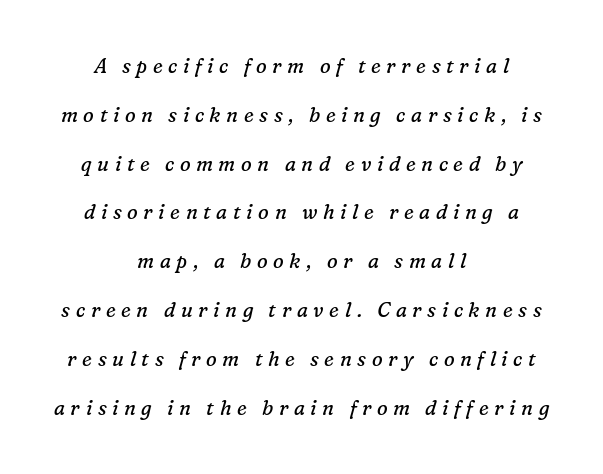
Compared with typical paragraphs, the rows here are farther apart. Characters follow at a spacing far wider than the type designer built in. The baseline area is clear. The weight tops out at a normal text grade.
